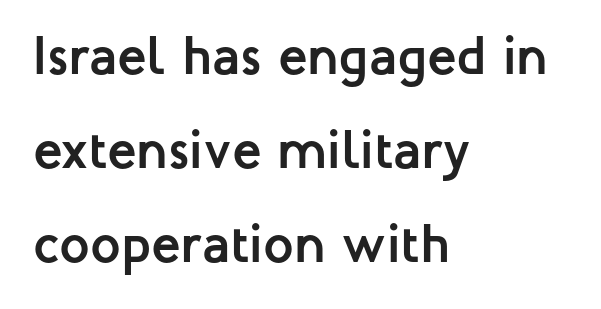
The image shows 54 px semibold sans-serif type, upright; set left-aligned, line spacing 1.74x, normal letter spacing, not underlined; low stroke contrast and a medium x-height.
